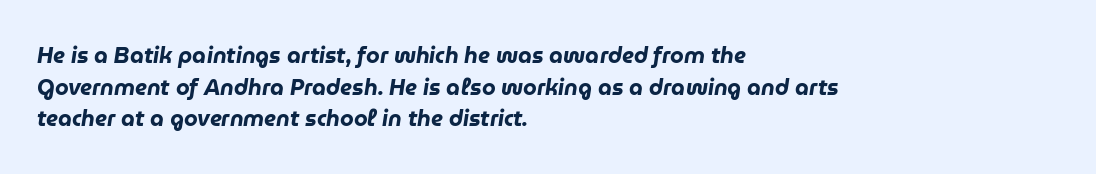
{"italic": "yes", "lean": "right", "slant_degrees": 9, "bold": "yes", "underline": "no", "align": "left", "line_spacing": "normal", "line_spacing_ratio": 1.44, "letter_spacing": "normal", "letter_spacing_em": 0.0, "glyph_px": 22}
